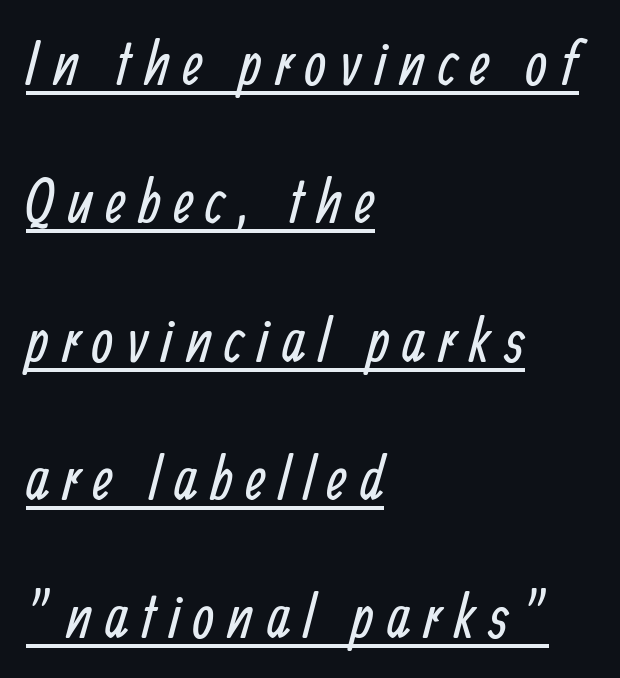
Q: Is the text bold? A: No.
Q: Is the typeface a serif or a sans-serif typeface? A: Sans-serif.
Q: Is the text underlined? A: Yes.
Q: How is the paragraph aligned? A: Left-aligned.
Q: Is the spacing between letters normal or unusually wide? A: Unusually wide.
Q: Is the spacing between lines tight, normal or loose? A: Loose.
Q: Width (condensed, normal, or wide)? A: Condensed.
Q: Stroke contrast? A: Low.
Q: x-height? A: Medium.
Q: Monospaced? A: No.
